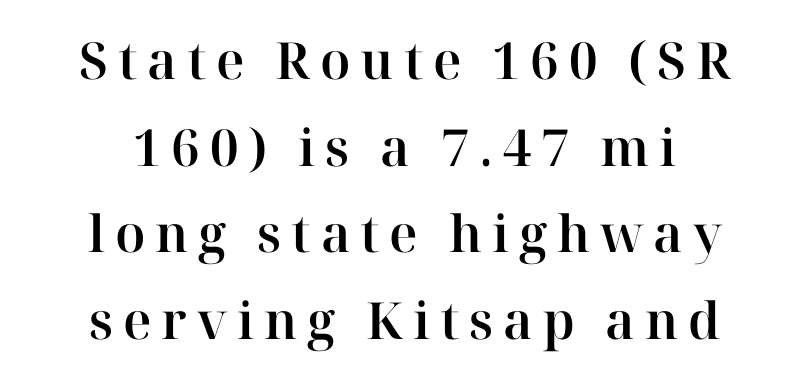
The passage shown is typed in a proportional face where columns would drift. No word sits above an underline. If you drew a line through each stem, it would be perfectly vertical. The characters display serif detailing at their extremities.
